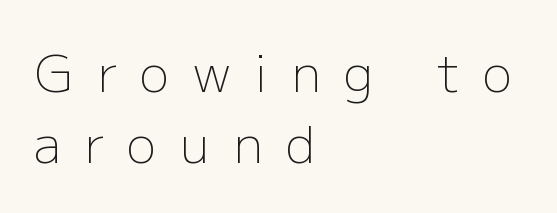
Nope, not italic — everything's standing straight. The specimen omits any rule beneath the text block's lines. The typesetting does not lean heavy: it is not bold. The lines in this sample share a left origin and differ only in where they stop. Compared with typical paragraphs, the rows here are spaced about the same.
